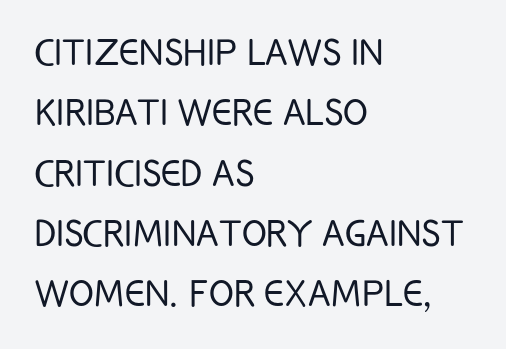
The image shows 46 px light, condensed sans-serif type, upright; set left-aligned, normal line spacing (1.31x), normal letter spacing, not underlined; low stroke contrast and a large x-height.
